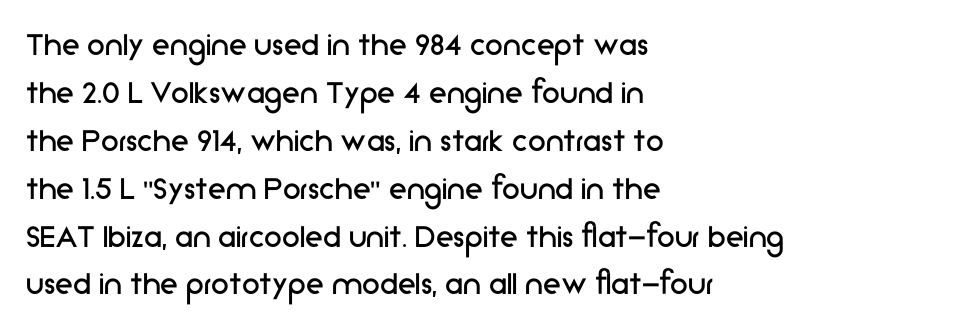
The image shows 36 px regular-weight sans-serif type, upright; set left-aligned, normal line spacing (1.33x), normal letter spacing, not underlined; low stroke contrast and a medium x-height.
